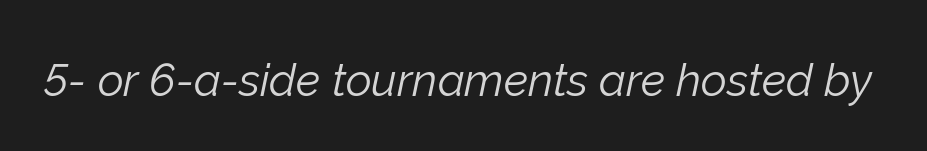
Q: Is the text bold? A: No.
Q: Is the text italic (slanted)? A: Yes, it leans right by about 12 degrees.
Q: Is the text underlined? A: No.
Q: Is the spacing between letters normal or unusually wide? A: Normal.
Q: Width (condensed, normal, or wide)? A: Normal.
Q: Stroke contrast? A: Low.
Q: x-height? A: Medium.
Q: Monospaced? A: No.
